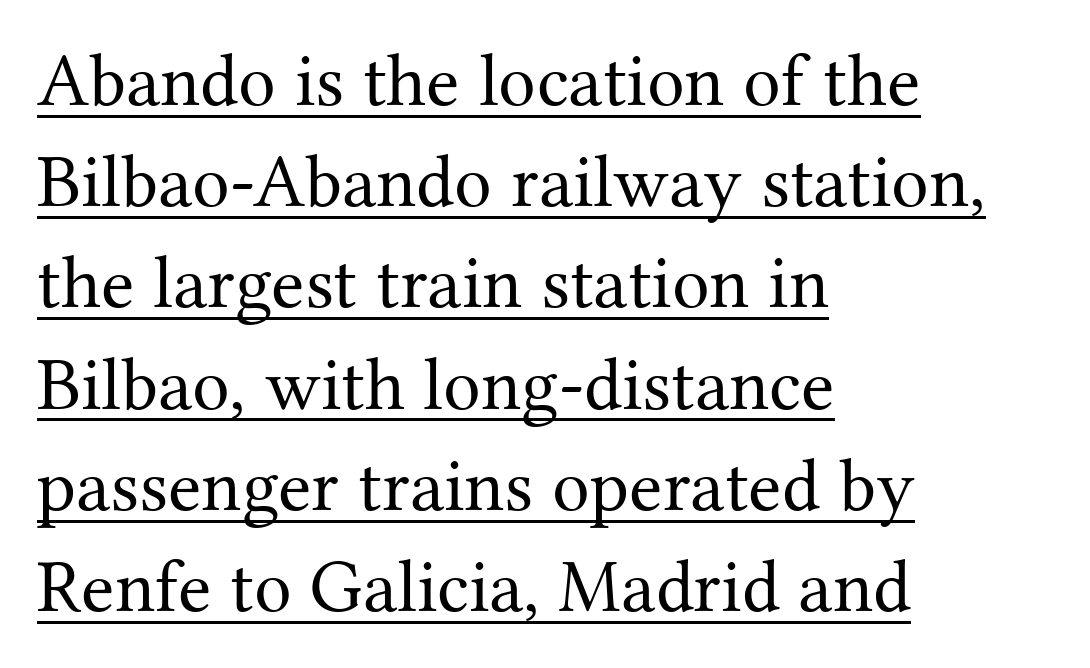
Q: Is the text bold? A: No.
Q: Is the text italic (slanted)? A: No, it is upright.
Q: Is the typeface a serif or a sans-serif typeface? A: Serif.
Q: Is the text underlined? A: Yes.
Q: How is the paragraph aligned? A: Left-aligned.
Q: Is the spacing between letters normal or unusually wide? A: Normal.
Q: Is the spacing between lines tight, normal or loose? A: Normal.
Q: Width (condensed, normal, or wide)? A: Normal.
Q: Stroke contrast? A: Medium.
Q: x-height? A: Medium.
Q: Monospaced? A: No.
